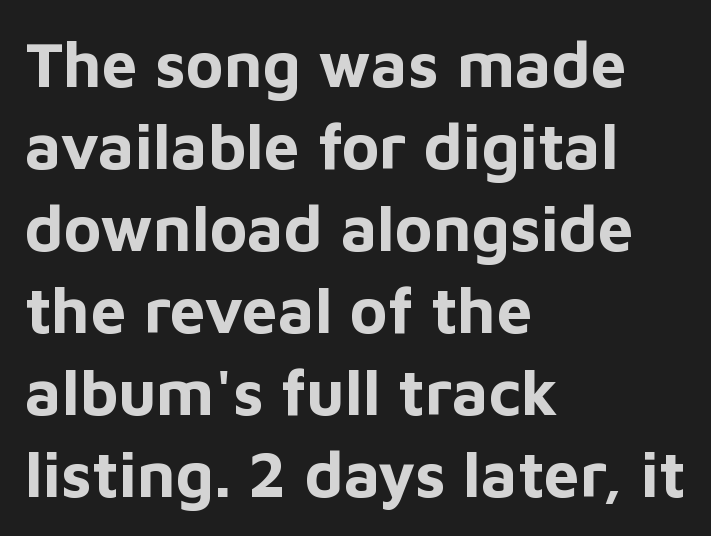
Q: Is the text bold? A: Yes.
Q: Is the text italic (slanted)? A: No, it is upright.
Q: Is the typeface a serif or a sans-serif typeface? A: Sans-serif.
Q: Is the text underlined? A: No.
Q: How is the paragraph aligned? A: Left-aligned.
Q: Is the spacing between letters normal or unusually wide? A: Normal.
Q: Is the spacing between lines tight, normal or loose? A: Normal.
Q: Width (condensed, normal, or wide)? A: Normal.
Q: Stroke contrast? A: Low.
Q: x-height? A: Medium.
Q: Monospaced? A: No.
